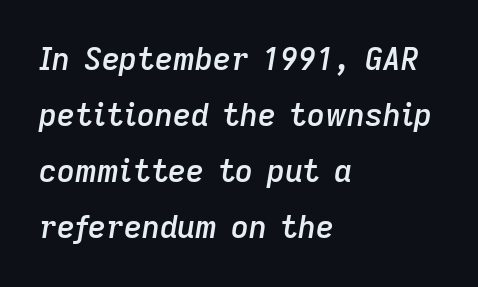
Q: Is the text bold? A: Semi-bold.
Q: Is the text italic (slanted)? A: Yes, it leans right by about 9 degrees.
Q: Is the text underlined? A: No.
Q: How is the paragraph aligned? A: Left-aligned.
Q: Is the spacing between letters normal or unusually wide? A: Normal.
Q: Width (condensed, normal, or wide)? A: Normal.
Q: Stroke contrast? A: Low.
Q: x-height? A: Medium.
Q: Monospaced? A: No.
